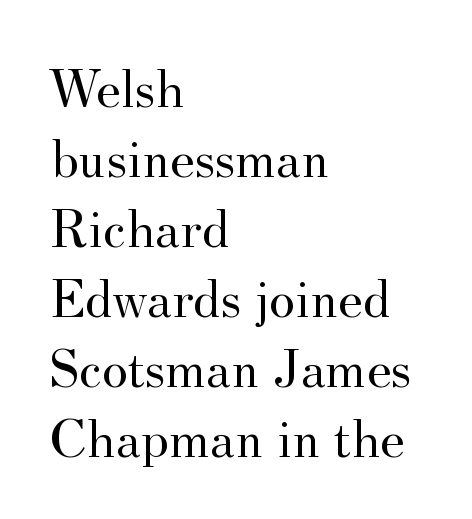
Clear beneath every line of the passage. The type family on display is of the serif kind. Students, observe: this is what conventionally led text looks like. Is this a fixed-width face? No — the glyphs have proportional, varying widths. Summary of weight: not heavy and not bold.
